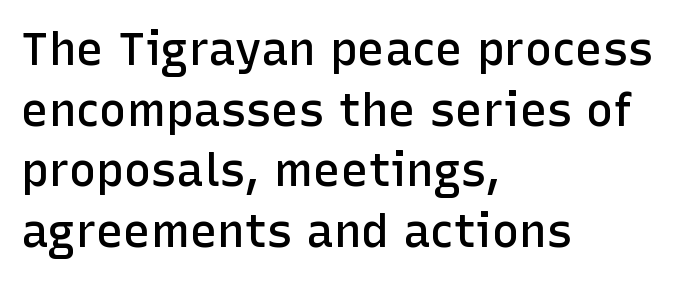
Q: Is the text bold? A: Semi-bold.
Q: Is the text italic (slanted)? A: No, it is upright.
Q: Is the typeface a serif or a sans-serif typeface? A: Sans-serif.
Q: Is the text underlined? A: No.
Q: How is the paragraph aligned? A: Left-aligned.
Q: Is the spacing between letters normal or unusually wide? A: Normal.
Q: Is the spacing between lines tight, normal or loose? A: Normal.
Q: Width (condensed, normal, or wide)? A: Normal.
Q: Stroke contrast? A: Low.
Q: x-height? A: Medium.
Q: Monospaced? A: No.
